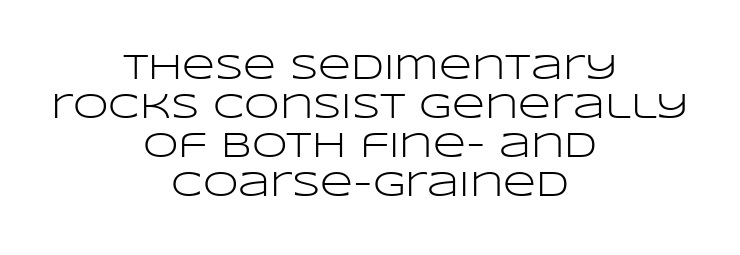
Short and long lines alike share a common midpoint. In terms of posture, this sample is upright. The font family rendered here belongs to the sans-serif group. Do the characters align in a grid? No, the font is proportional. No word sits above an underline. The letters look calm and open, with moderate or lighter stems.
